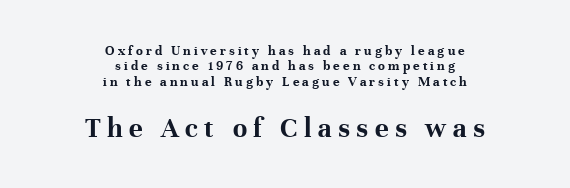
The image shows 29 px bold serif type, upright; set centered, tight line spacing (1.1x), unusually wide letter spacing (+0.22 em), not underlined; the second (bottom) block is 2.07x larger; high stroke contrast and a medium x-height.
